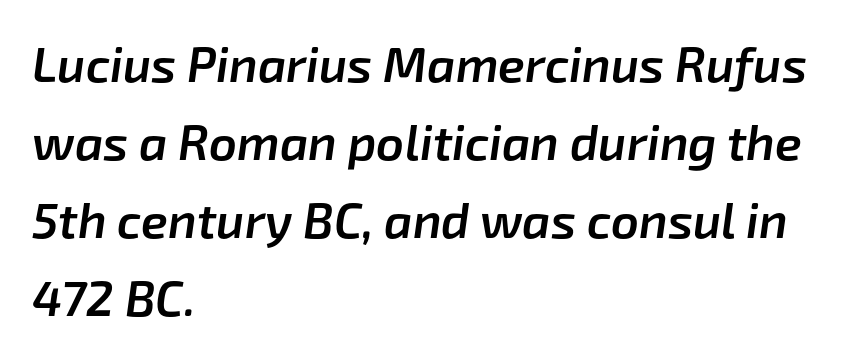
Q: Is the text bold? A: Semi-bold.
Q: Is the text italic (slanted)? A: Yes, it leans right by about 8 degrees.
Q: Is the text underlined? A: No.
Q: How is the paragraph aligned? A: Left-aligned.
Q: Is the spacing between letters normal or unusually wide? A: Normal.
Q: Is the spacing between lines tight, normal or loose? A: Normal.
Q: Width (condensed, normal, or wide)? A: Normal.
Q: Stroke contrast? A: Low.
Q: x-height? A: Medium.
Q: Monospaced? A: No.
